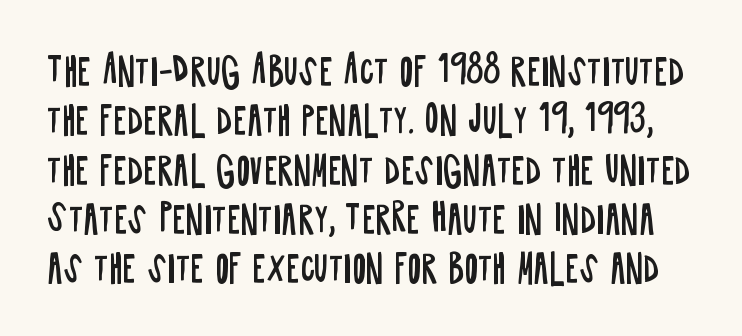
Q: Is the text bold? A: No.
Q: Is the text italic (slanted)? A: No, it is upright.
Q: Is the typeface a serif or a sans-serif typeface? A: Sans-serif.
Q: Is the text underlined? A: No.
Q: Is the spacing between letters normal or unusually wide? A: Normal.
Q: Is the spacing between lines tight, normal or loose? A: Normal.
Q: Width (condensed, normal, or wide)? A: Condensed.
Q: Stroke contrast? A: Low.
Q: x-height? A: Large.
Q: Monospaced? A: No.
